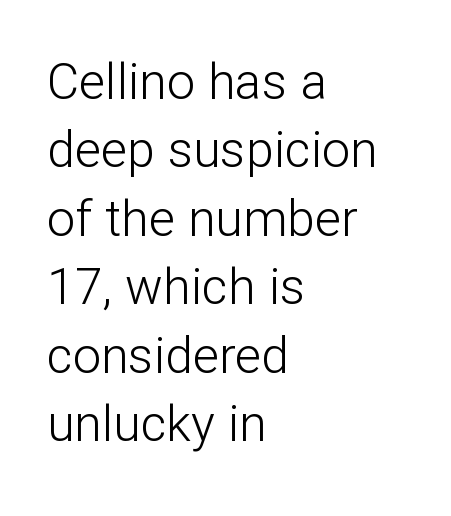
This rendering leaves character spacing at its baseline value. Bare-footed words on every line. Italic? Not at all — the glyphs are vertical. The typesetting does not lean heavy: it is not bold.
